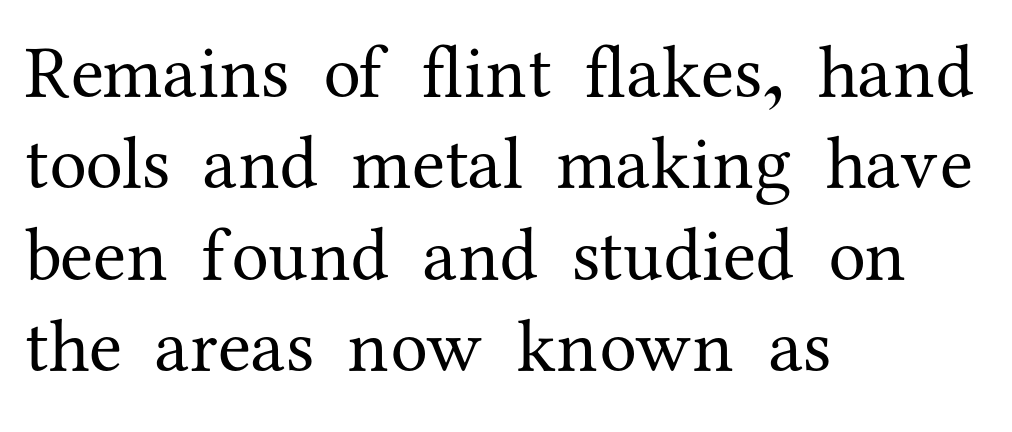
Each letter's strokes conclude with small projecting serifs. The face used here is proportionally spaced, like ordinary book or web type. Weight: not bold — regular or lighter. Check the space under the baseline: it is left empty. Caption: standard tracking, unaltered.
